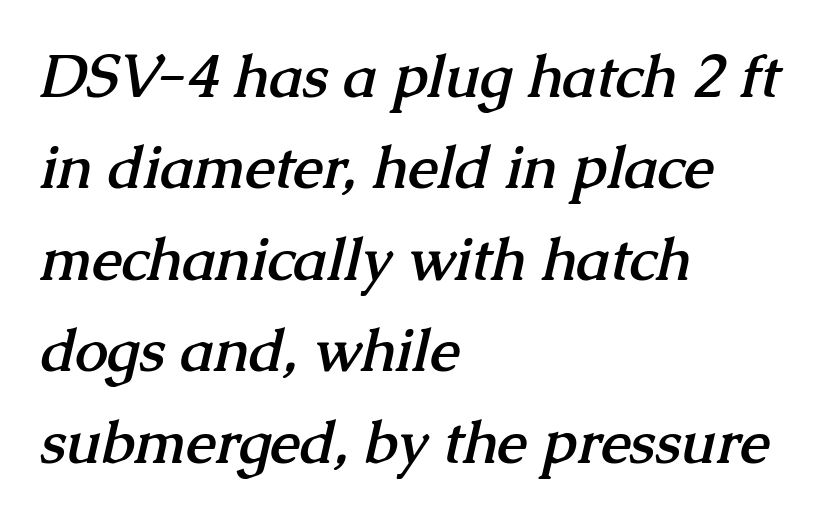
Q: Is the text bold? A: Yes.
Q: Is the typeface a serif or a sans-serif typeface? A: Serif.
Q: Is the text underlined? A: No.
Q: How is the paragraph aligned? A: Left-aligned.
Q: Is the spacing between letters normal or unusually wide? A: Normal.
Q: Is the spacing between lines tight, normal or loose? A: Normal.
Q: Width (condensed, normal, or wide)? A: Normal.
Q: Stroke contrast? A: Medium.
Q: x-height? A: Medium.
Q: Monospaced? A: No.
